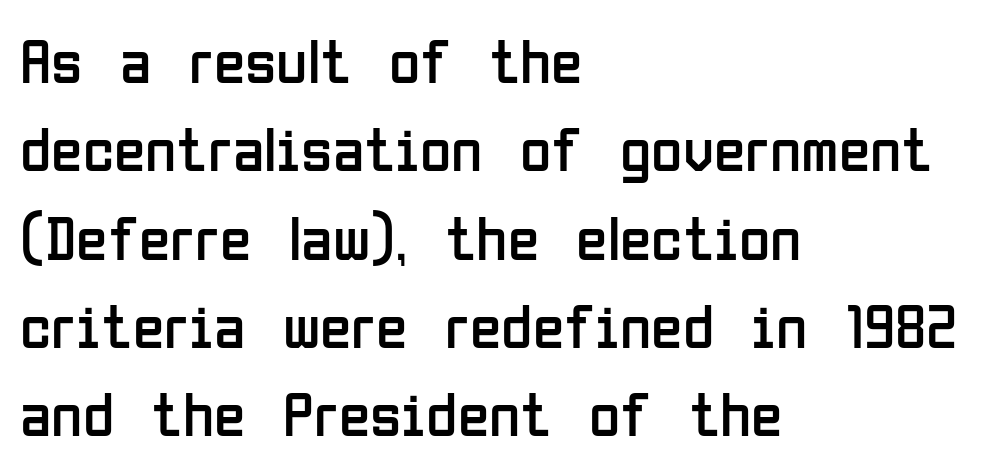
These lines are rendered in a variable-pitch font. Nobody touched the tracking dial on this one. Has an underline been added? It has not. Characters remain perfectly vertical along every line.
